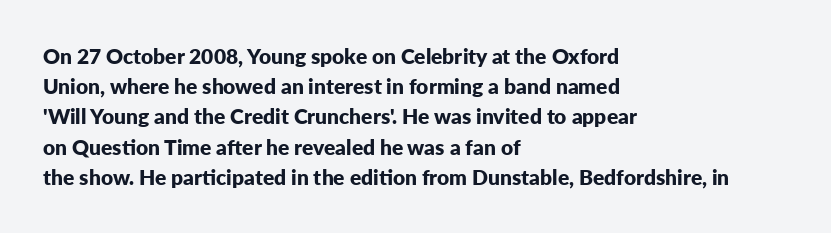
Emphasis by weight is at full strength: bold. Compared with typical body copy, the letter spacing here is the same. The passage shown is not underscored anywhere. Each new line begins a customary step beneath the previous one.
